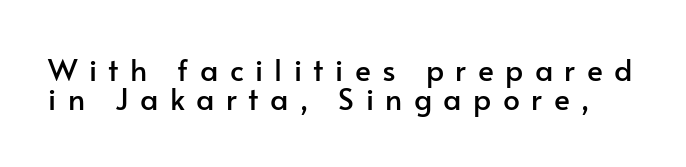
{"serif": "no", "italic": "no", "width": "normal", "stroke_contrast": "low", "x_height": "small", "monospaced": "no", "underline": "no", "line_spacing": "tight", "line_spacing_ratio": 0.96, "letter_spacing": "wide", "letter_spacing_em": 0.38, "glyph_px": 30}
